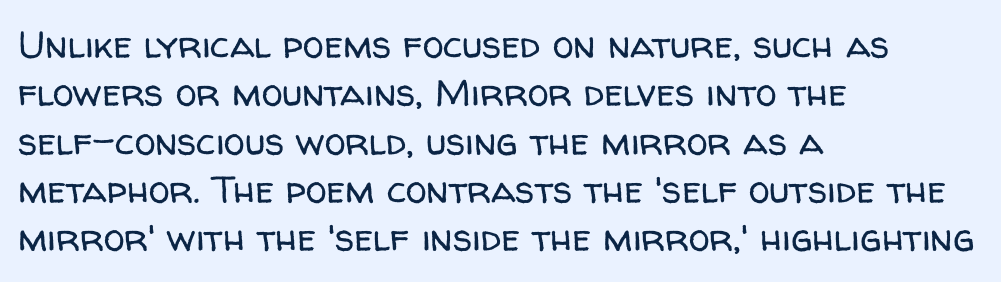
The lines in this sample share a left origin and differ only in where they stop. Counters stay open thanks to moderate or lighter strokes. Examine the stroke ends and you'll find no serifs. Caption: standard tracking, unaltered. The space beneath each line is pristine and unruled.
